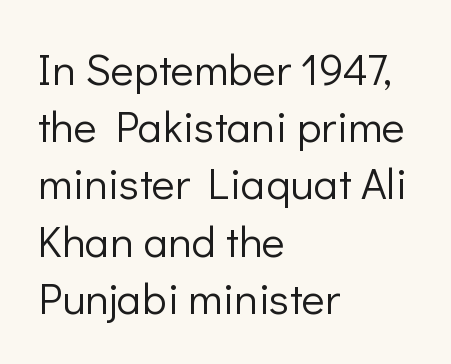
Q: Is the text bold? A: No.
Q: Is the text italic (slanted)? A: No, it is upright.
Q: Is the typeface a serif or a sans-serif typeface? A: Sans-serif.
Q: Is the text underlined? A: No.
Q: How is the paragraph aligned? A: Left-aligned.
Q: Is the spacing between letters normal or unusually wide? A: Normal.
Q: Is the spacing between lines tight, normal or loose? A: Normal.
Q: Width (condensed, normal, or wide)? A: Normal.
Q: Stroke contrast? A: Low.
Q: x-height? A: Medium.
Q: Monospaced? A: No.
